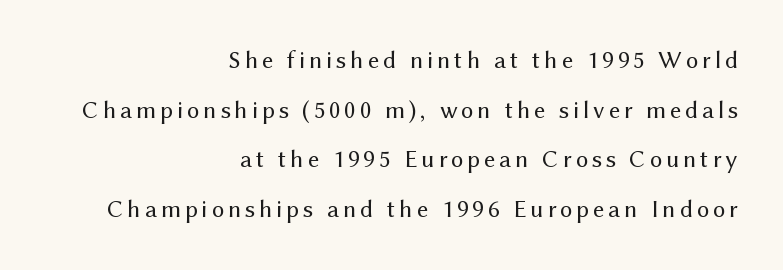
Q: Is the text bold? A: No.
Q: Is the text italic (slanted)? A: No, it is upright.
Q: Is the text underlined? A: No.
Q: How is the paragraph aligned? A: Right-aligned.
Q: Is the spacing between lines tight, normal or loose? A: Loose.
